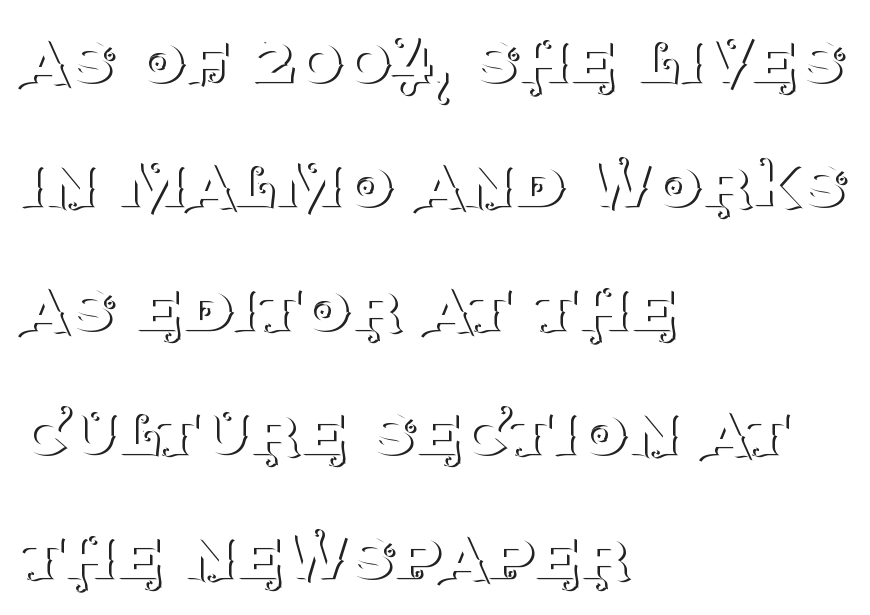
A typesetter would call this proportional, since set widths differ per character. These lines are set flush left with a ragged right edge. The face looks like a standard text weight, possibly lighter. Summary of vertical rhythm: regular, with standard interline spacing. The baseline area is clear. There is no visible air inserted between adjacent glyphs.
